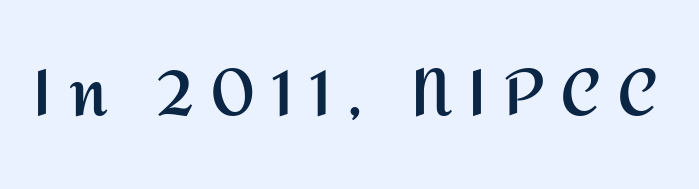
{"serif": "no", "italic": "no", "bold": "yes", "weight": "semibold", "width": "normal", "stroke_contrast": "medium", "x_height": "medium", "monospaced": "no", "underline": "no", "letter_spacing": "wide", "letter_spacing_em": 0.28, "glyph_px": 63}
